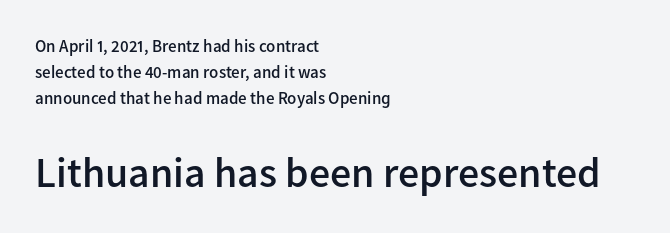
Q: Is the text bold? A: Semi-bold.
Q: Is the text italic (slanted)? A: No, it is upright.
Q: Is the typeface a serif or a sans-serif typeface? A: Sans-serif.
Q: Is the text underlined? A: No.
Q: How is the paragraph aligned? A: Left-aligned.
Q: Is the spacing between letters normal or unusually wide? A: Normal.
Q: Is the spacing between lines tight, normal or loose? A: Normal.
Q: Which block of text is set in a larger size, the first (top) or the second (bottom)? A: The second (bottom) one.
Q: Width (condensed, normal, or wide)? A: Normal.
Q: Stroke contrast? A: Low.
Q: x-height? A: Medium.
Q: Monospaced? A: No.
